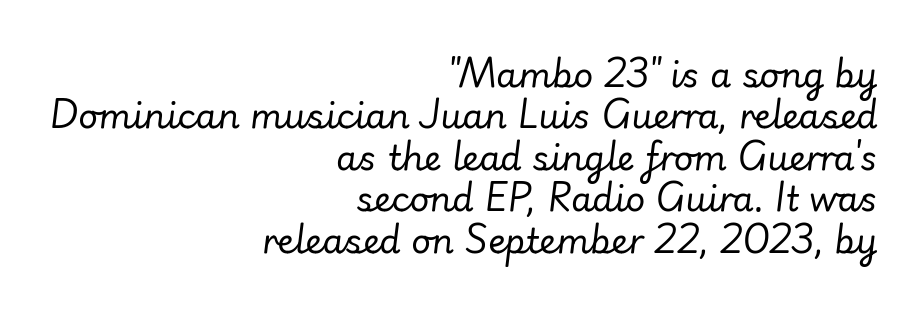
Bare-footed words on every line. Think of a printed novel: that variable character pitch is what you see here. The font's italic variant was chosen for this text. Default kerning and tracking; the words read as compact shapes. Compared with a typical body face, this is equally light or lighter still.
